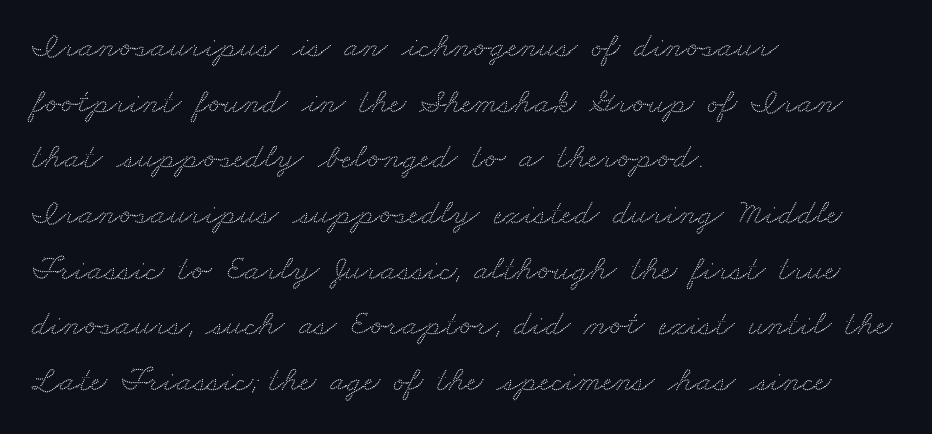
{"serif": "yes", "width": "wide", "stroke_contrast": "medium", "x_height": "small", "monospaced": "no", "underline": "no", "align": "left", "line_spacing": "normal", "line_spacing_ratio": 1.59, "letter_spacing": "normal", "letter_spacing_em": 0.0, "glyph_px": 35}
